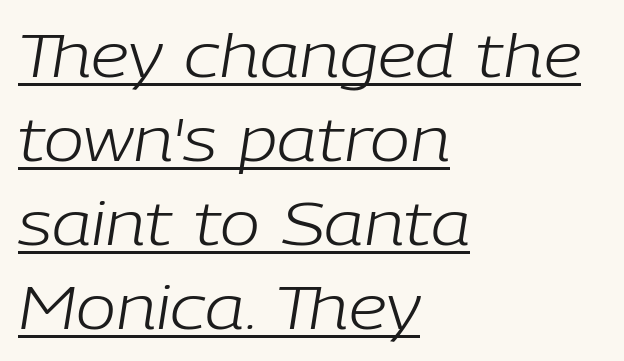
Tracking value appears to be zero — textbook default spacing. The axis of the letterforms is tilted away from vertical. A baseline rule has been typeset under these characters. The ragged edge is on the right, which tells us the setting is flush left.
